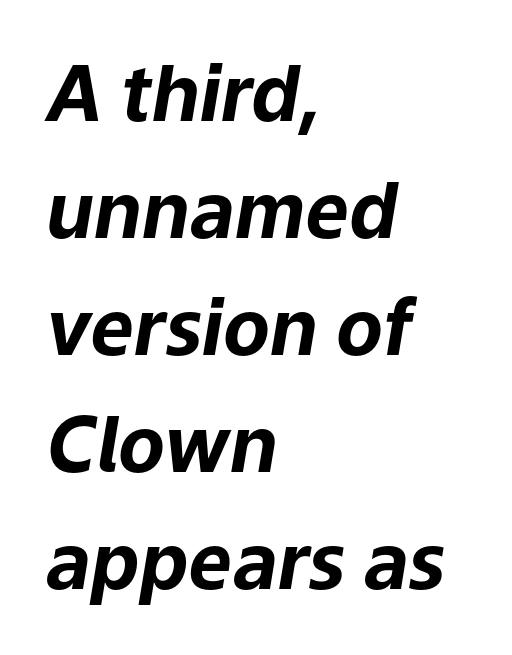
Words appear dense and cohesive because spacing is normal. The area under the type is left untouched. Each letter keeps its own natural width here, so spacing adapts to shape. An italicized treatment has been applied to the whole sample.
